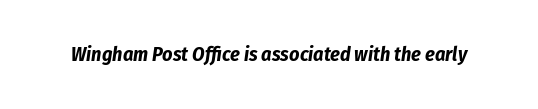
Q: Is the text bold? A: Yes.
Q: Is the text italic (slanted)? A: Yes, it leans right by about 8 degrees.
Q: Is the text underlined? A: No.
Q: Is the spacing between letters normal or unusually wide? A: Normal.
